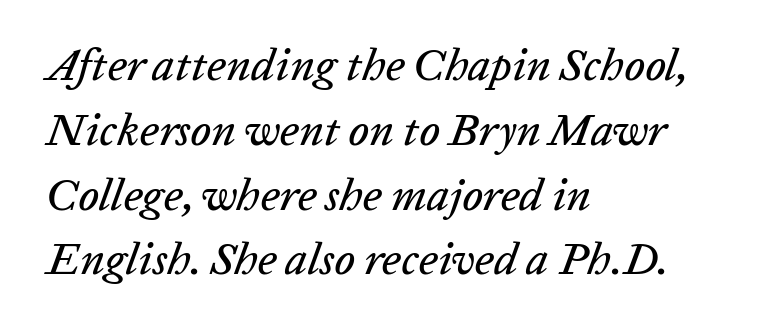
Q: Is the text italic (slanted)? A: Yes, it leans right by about 20 degrees.
Q: Is the text underlined? A: No.
Q: How is the paragraph aligned? A: Left-aligned.
Q: Is the spacing between letters normal or unusually wide? A: Normal.
Q: Is the spacing between lines tight, normal or loose? A: Normal.
Q: Width (condensed, normal, or wide)? A: Normal.
Q: Stroke contrast? A: Low.
Q: x-height? A: Medium.
Q: Monospaced? A: No.
